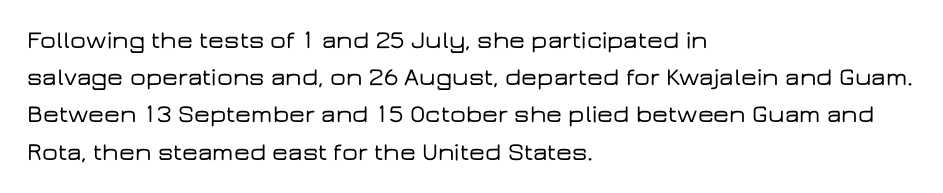
{"italic": "no", "underline": "no", "align": "left", "line_spacing": "normal", "line_spacing_ratio": 1.49, "letter_spacing": "normal", "letter_spacing_em": 0.0, "glyph_px": 25}
